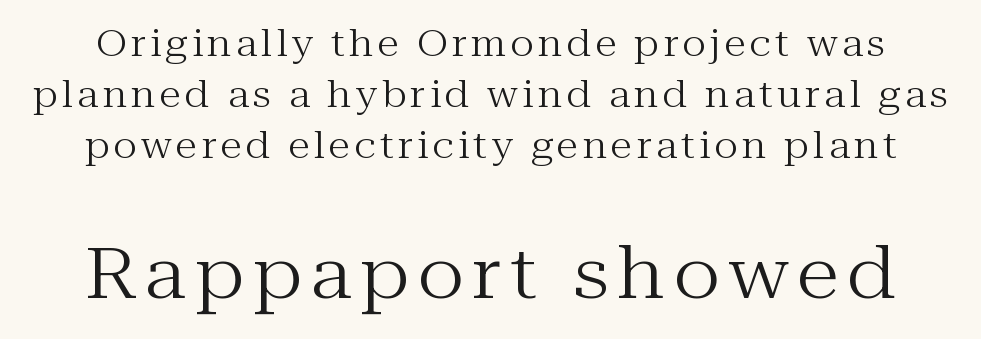
{"serif": "yes", "italic": "no", "bold": "no", "weight": "regular", "width": "normal", "stroke_contrast": "medium", "x_height": "medium", "monospaced": "no", "underline": "no", "line_spacing": "normal", "line_spacing_ratio": 1.42, "larger_block": "second", "size_ratio": 1.97, "glyph_px": 71}
